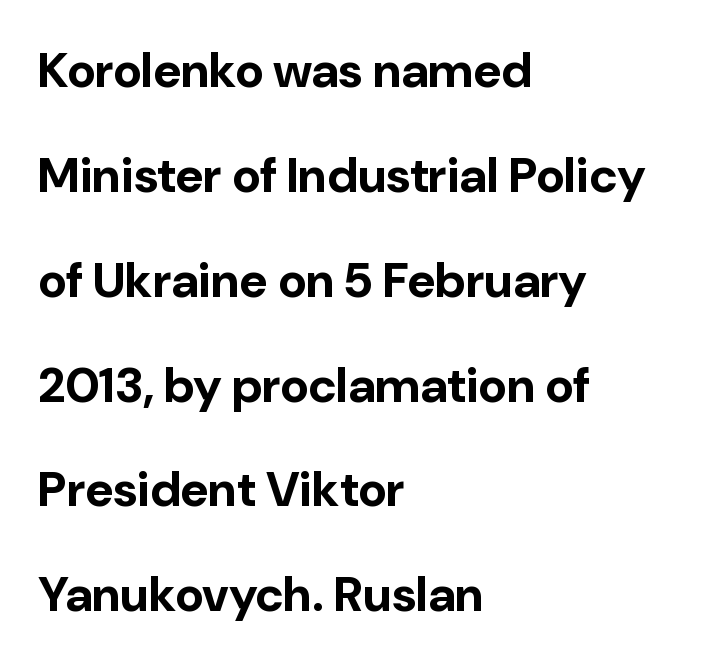
Letters rest on an invisible, unmarked baseline. As a designer I'd log this as weight 700, bold. Visually the block forms a straight wall on the left and a jagged coastline on the right. The type is set solid horizontally, with unmodified tracking. Serifs: no, the terminals of the letterforms are clean. When letters stand straight like this, we call the style roman or upright.
